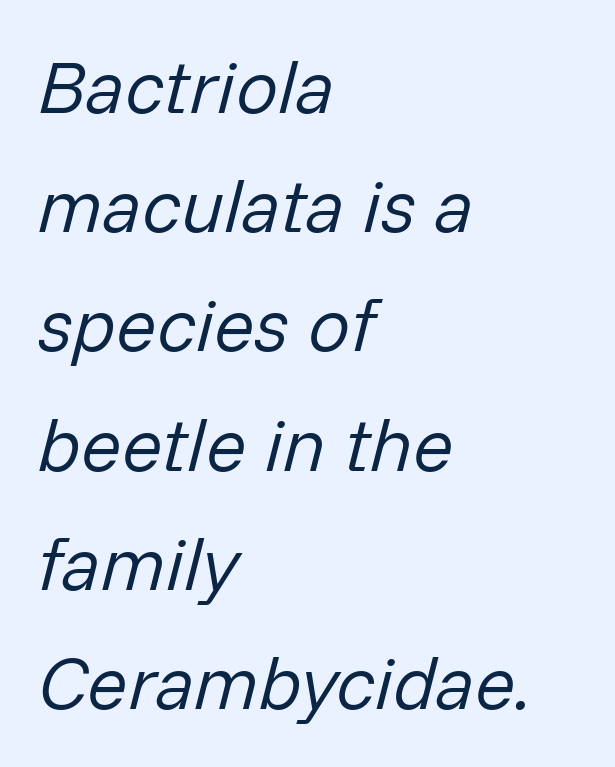
The image shows 75 px regular-weight type, italic (leaning right); set left-aligned, normal line spacing (1.59x), normal letter spacing, not underlined; low stroke contrast and a medium x-height.
